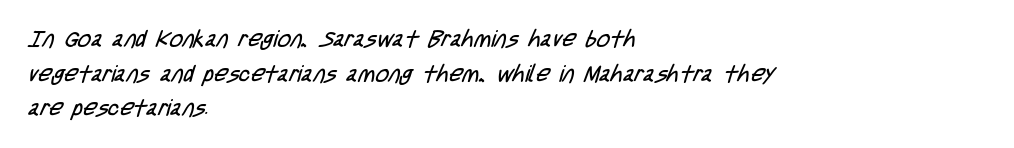
{"bold": "no", "underline": "no", "align": "left", "line_spacing": "normal", "line_spacing_ratio": 1.51, "letter_spacing": "normal", "letter_spacing_em": 0.0, "glyph_px": 23}
